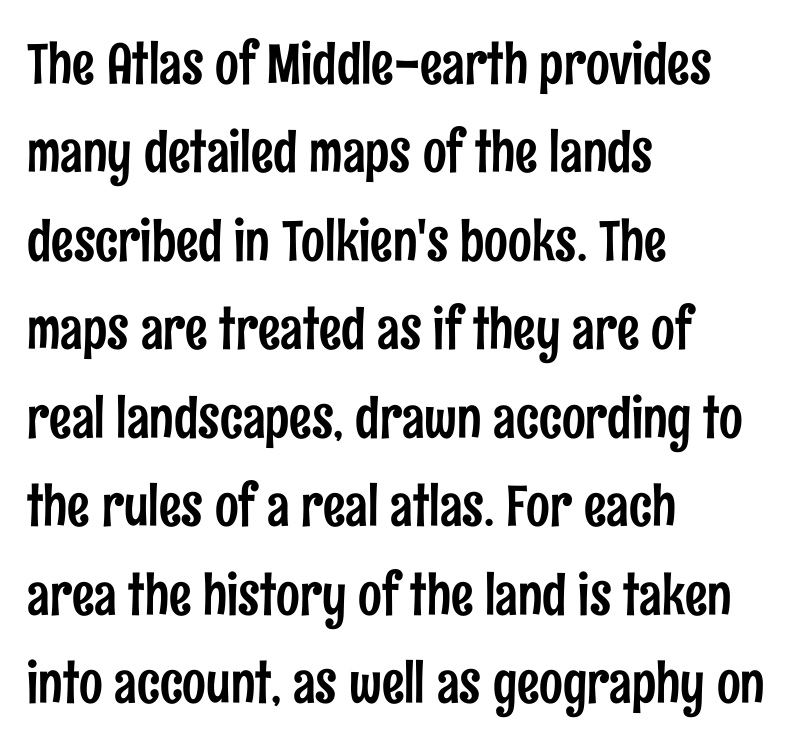
The image shows 56 px condensed sans-serif type, upright; set left-aligned, normal line spacing (1.58x), normal letter spacing, not underlined; low stroke contrast and a medium x-height.
